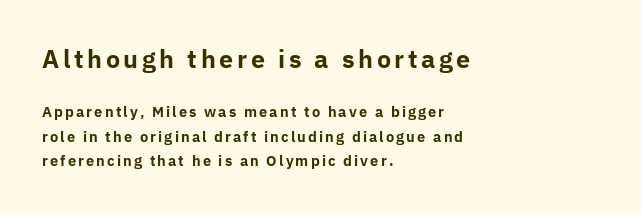
{"italic": "no", "bold": "yes", "underline": "no", "align": "left", "line_spacing_ratio": 1.72, "larger_block": "first", "size_ratio": 1.71, "glyph_px": 24}
